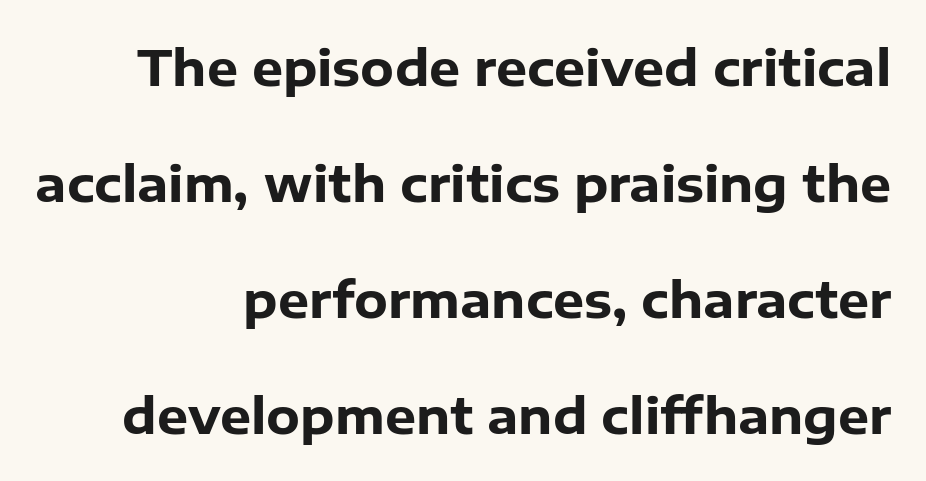
{"serif": "no", "italic": "no", "bold": "yes", "weight": "heavy", "width": "normal", "stroke_contrast": "low", "x_height": "medium", "monospaced": "no", "underline": "no", "align": "right", "line_spacing": "loose", "line_spacing_ratio": 2.37, "letter_spacing": "normal", "letter_spacing_em": 0.0, "glyph_px": 49}
